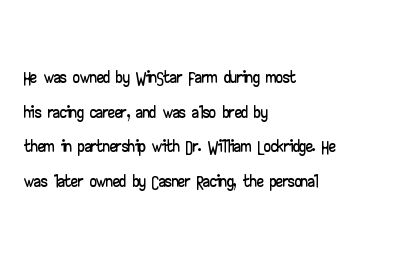
You could call the tracking neutral — neither tight nor loose. Interline gaps are of average width in this sample. The zone under the glyphs is completely vacant. A classic flush-left, rag-right setting is used for this passage. Style check: upright.
